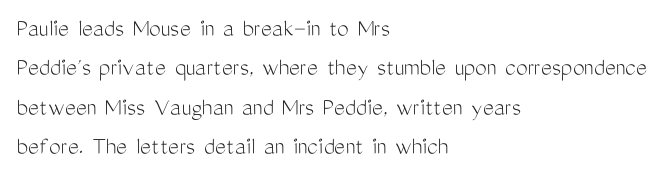
Q: Is the text bold? A: No.
Q: Is the text italic (slanted)? A: No, it is upright.
Q: Is the text underlined? A: No.
Q: How is the paragraph aligned? A: Left-aligned.
Q: Is the spacing between letters normal or unusually wide? A: Normal.
Q: Is the spacing between lines tight, normal or loose? A: Normal.
